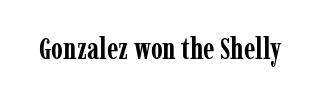
Bold? Absolutely — the strokes are thick and heavy. Nobody touched the tracking dial on this one. You can tell it's not italic because the verticals are truly vertical. Character widths vary here, with narrow letters taking less room than wide ones. Typographically, this falls in the serif category.
